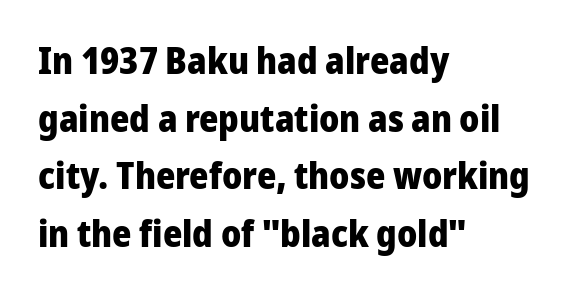
{"serif": "no", "italic": "no", "bold": "yes", "weight": "heavy", "width": "normal", "stroke_contrast": "low", "x_height": "medium", "monospaced": "no", "underline": "no", "align": "left", "line_spacing": "normal", "line_spacing_ratio": 1.56, "letter_spacing": "normal", "letter_spacing_em": 0.0, "glyph_px": 37}
